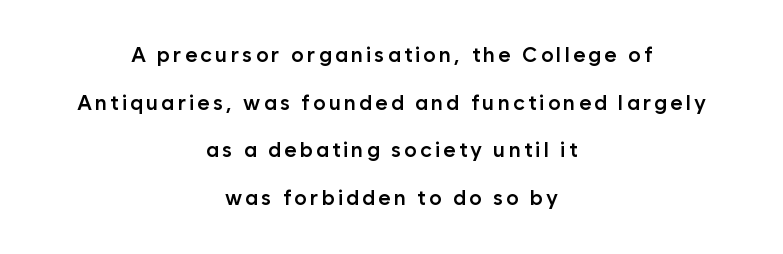
Unmarked baselines from the first word to the last. Does the lettering tilt? It doesn't — this is upright. The text block is weighted toward neither margin, spreading evenly from the middle. Bold? Not quite — semibold, heavier than regular but stopping short.
